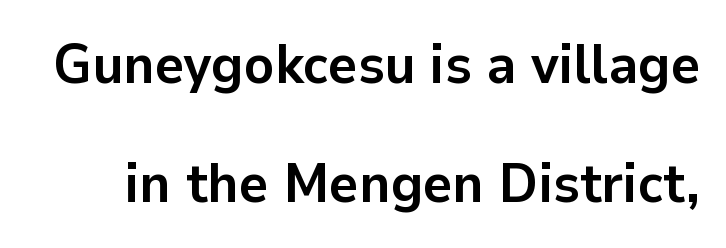
The zone under the glyphs is completely vacant. Ascenders rise straight up at ninety degrees. The vertical gap from one line to the next is large. Here the designer chose a conventional face with non-uniform glyph widths.
